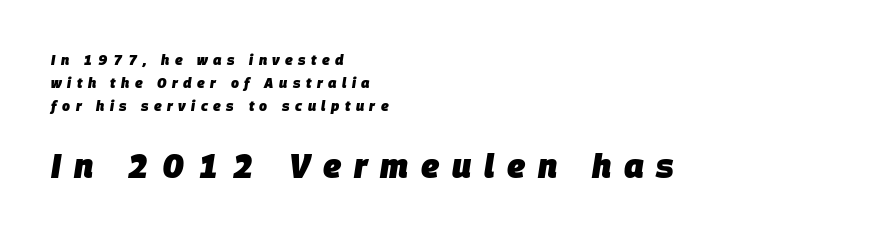
The image shows 33 px heavy type, italic (leaning right); set left-aligned, normal line spacing (1.63x), unusually wide letter spacing (+0.39 em), not underlined; the second (bottom) block is 2.36x larger; low stroke contrast and a large x-height.
